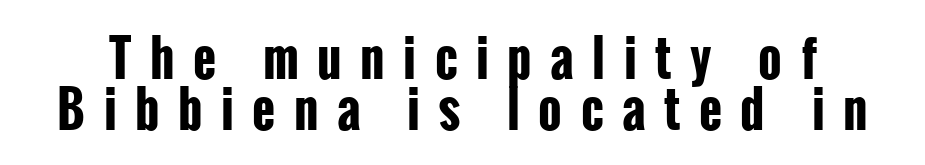
{"serif": "no", "italic": "no", "bold": "yes", "weight": "bold", "width": "condensed", "stroke_contrast": "low", "x_height": "medium", "monospaced": "no", "underline": "no", "line_spacing": "tight", "line_spacing_ratio": 1.03, "letter_spacing": "wide", "letter_spacing_em": 0.37, "glyph_px": 50}
